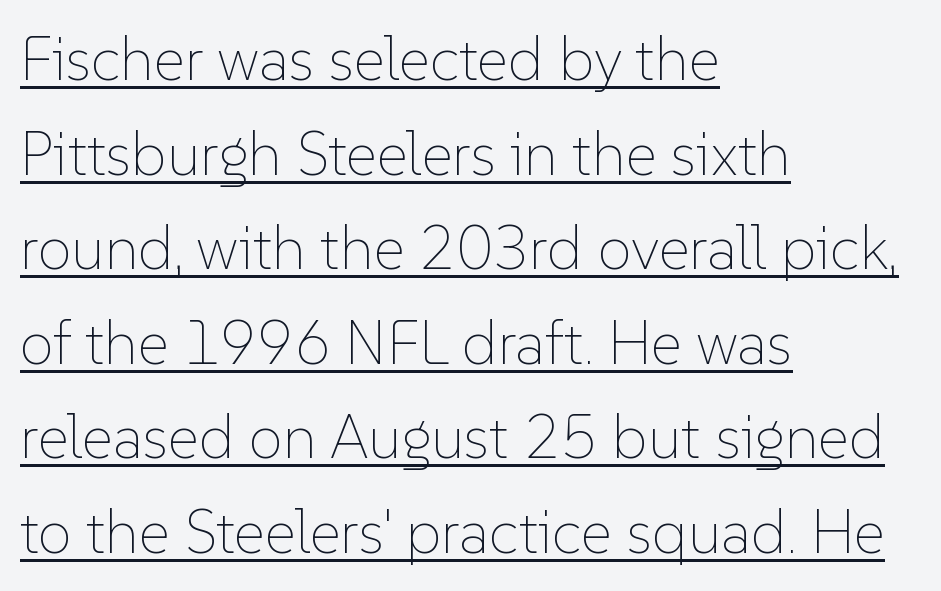
{"italic": "no", "bold": "no", "weight": "thin", "width": "normal", "stroke_contrast": "low", "x_height": "medium", "monospaced": "no", "underline": "yes", "align": "left", "line_spacing": "normal", "line_spacing_ratio": 1.55, "letter_spacing": "normal", "letter_spacing_em": 0.0, "glyph_px": 61}
